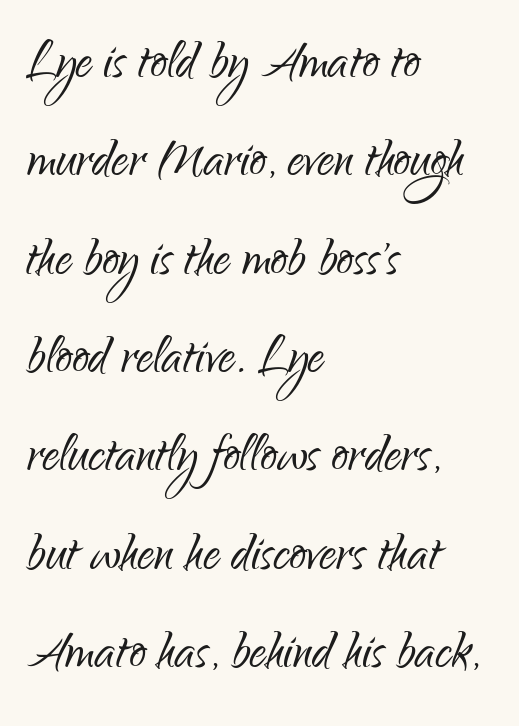
The image shows 66 px light, condensed sans-serif type; set left-aligned, normal line spacing (1.49x), normal letter spacing, not underlined; low stroke contrast and a small x-height.
